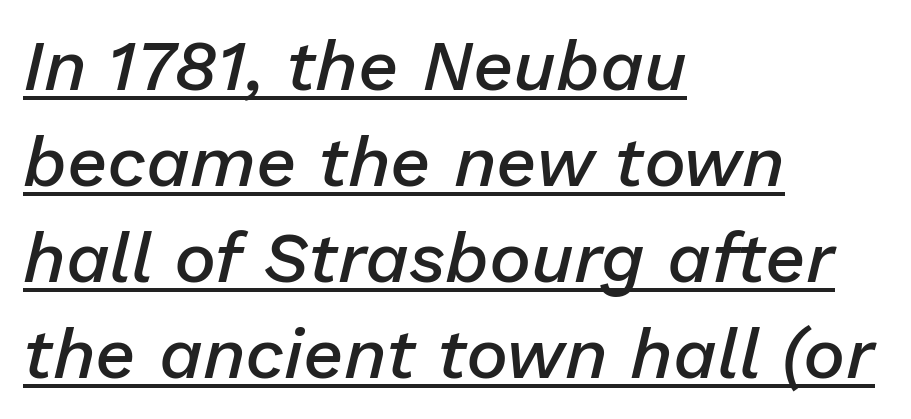
Q: Is the text bold? A: Semi-bold.
Q: Is the text italic (slanted)? A: Yes, it leans right by about 13 degrees.
Q: Is the text underlined? A: Yes.
Q: How is the paragraph aligned? A: Left-aligned.
Q: Is the spacing between letters normal or unusually wide? A: Normal.
Q: Is the spacing between lines tight, normal or loose? A: Normal.
Q: Width (condensed, normal, or wide)? A: Normal.
Q: Stroke contrast? A: Low.
Q: x-height? A: Medium.
Q: Monospaced? A: No.
